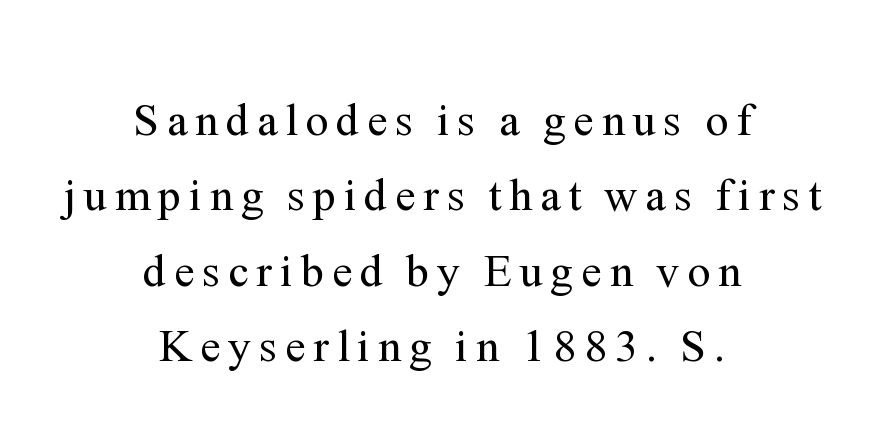
The image shows 46 px regular-weight serif type, upright; set centered, normal line spacing (1.64x), not underlined; medium stroke contrast and a medium x-height.
